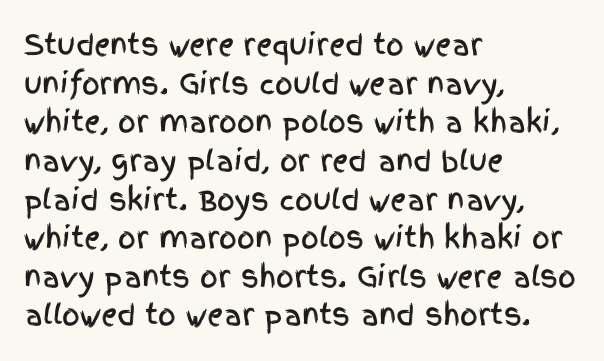
Q: Is the text italic (slanted)? A: No, it is upright.
Q: Is the typeface a serif or a sans-serif typeface? A: Sans-serif.
Q: Is the text underlined? A: No.
Q: How is the paragraph aligned? A: Left-aligned.
Q: Is the spacing between letters normal or unusually wide? A: Normal.
Q: Is the spacing between lines tight, normal or loose? A: Normal.
Q: Width (condensed, normal, or wide)? A: Condensed.
Q: x-height? A: Large.
Q: Monospaced? A: No.
